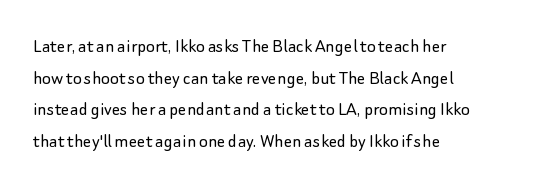
Q: Is the text bold? A: No.
Q: Is the text italic (slanted)? A: No, it is upright.
Q: Is the text underlined? A: No.
Q: How is the paragraph aligned? A: Left-aligned.
Q: Is the spacing between letters normal or unusually wide? A: Normal.
Q: Is the spacing between lines tight, normal or loose? A: Normal.
